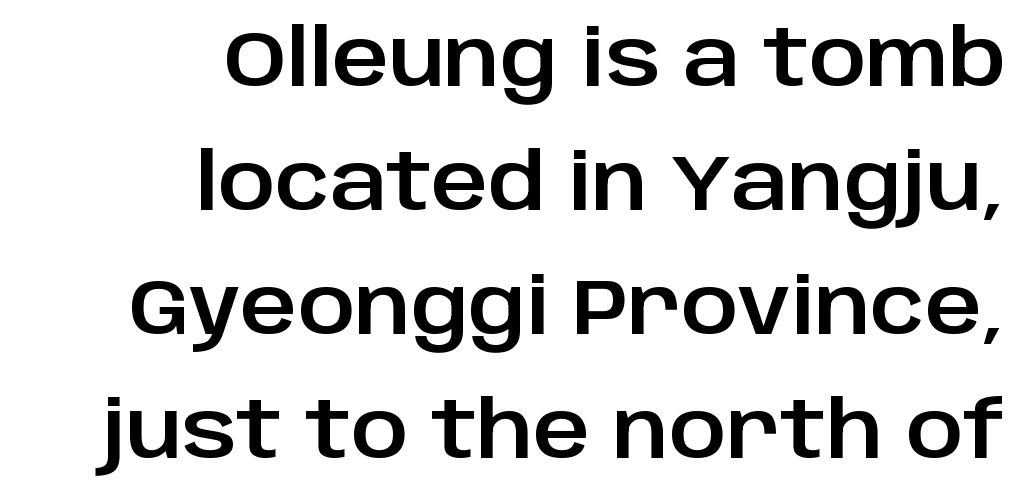
{"serif": "no", "italic": "no", "width": "normal", "stroke_contrast": "low", "x_height": "large", "monospaced": "no", "underline": "no", "align": "right", "line_spacing": "normal", "line_spacing_ratio": 1.59, "letter_spacing": "normal", "letter_spacing_em": 0.0, "glyph_px": 78}
